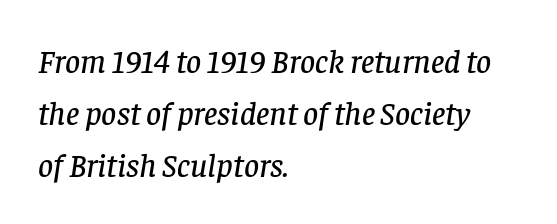
Q: Is the text italic (slanted)? A: Yes, it leans right by about 8 degrees.
Q: Is the typeface a serif or a sans-serif typeface? A: Serif.
Q: Is the text underlined? A: No.
Q: How is the paragraph aligned? A: Left-aligned.
Q: Is the spacing between letters normal or unusually wide? A: Normal.
Q: Is the spacing between lines tight, normal or loose? A: Normal.
Q: Width (condensed, normal, or wide)? A: Normal.
Q: Stroke contrast? A: Low.
Q: x-height? A: Large.
Q: Monospaced? A: No.
